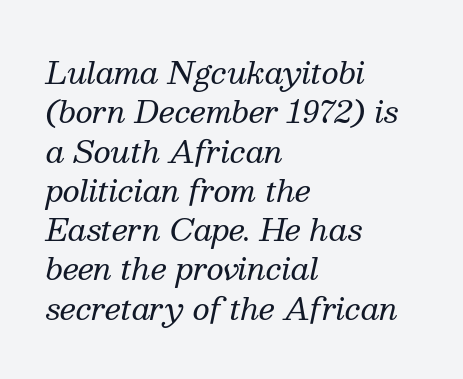
The image shows 30 px regular-weight serif type, italic (leaning right); set left-aligned, normal line spacing (1.31x), normal letter spacing, not underlined; medium stroke contrast and a medium x-height.
